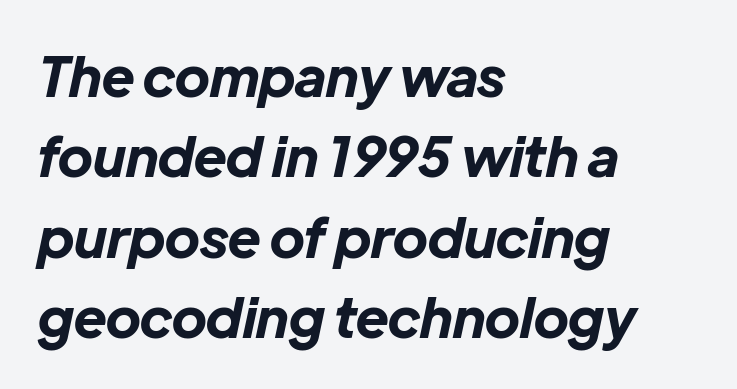
{"italic": "yes", "lean": "right", "slant_degrees": 12, "bold": "yes", "weight": "bold", "width": "normal", "stroke_contrast": "low", "x_height": "medium", "monospaced": "no", "underline": "no", "align": "left", "line_spacing": "normal", "line_spacing_ratio": 1.46, "letter_spacing": "normal", "letter_spacing_em": 0.0, "glyph_px": 55}
